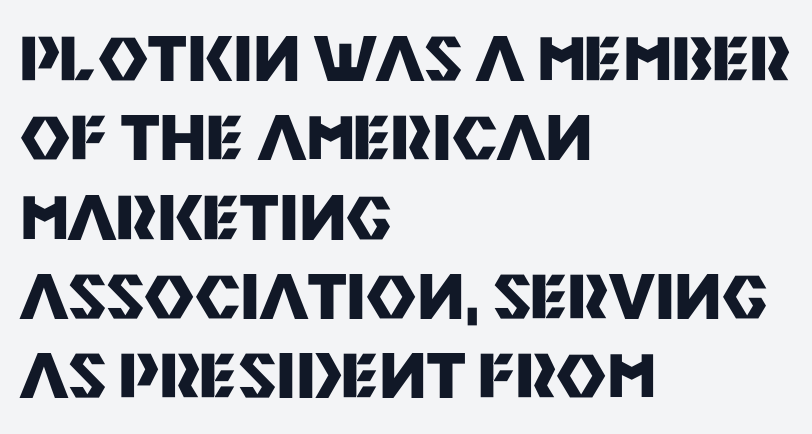
These lines are composed in type without serifs. A typesetter would call this proportional, since set widths differ per character. The characters look thick and weighty, a clear bold. Each line starts at the same left margin while the right side varies. Just letters on the line, the space beneath them empty. Interline gaps are of average width in this sample.
